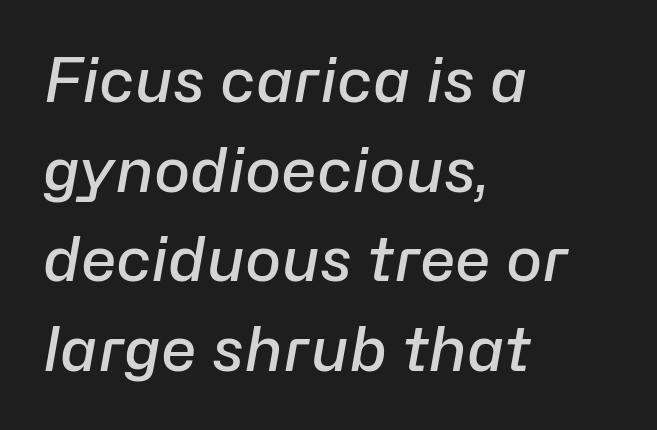
Q: Is the text bold? A: Semi-bold.
Q: Is the text italic (slanted)? A: Yes, it leans right by about 10 degrees.
Q: Is the text underlined? A: No.
Q: How is the paragraph aligned? A: Left-aligned.
Q: Is the spacing between letters normal or unusually wide? A: Normal.
Q: Is the spacing between lines tight, normal or loose? A: Normal.
Q: Width (condensed, normal, or wide)? A: Normal.
Q: Stroke contrast? A: Low.
Q: x-height? A: Medium.
Q: Monospaced? A: No.
